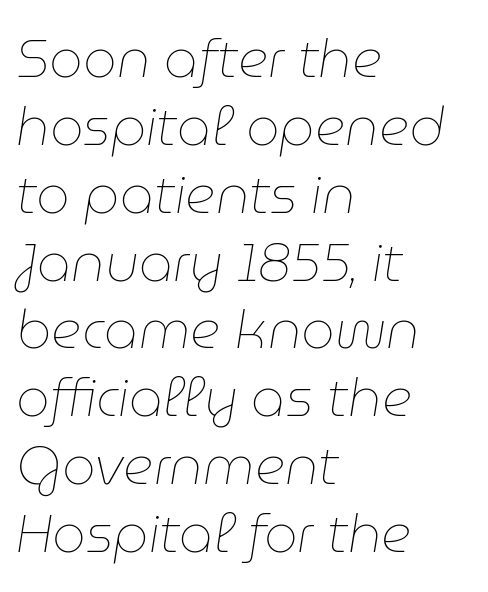
{"italic": "yes", "lean": "right", "slant_degrees": 9, "bold": "no", "weight": "thin", "width": "normal", "stroke_contrast": "low", "x_height": "medium", "monospaced": "no", "underline": "no", "align": "left", "line_spacing": "normal", "line_spacing_ratio": 1.28, "letter_spacing": "normal", "letter_spacing_em": 0.0, "glyph_px": 53}
